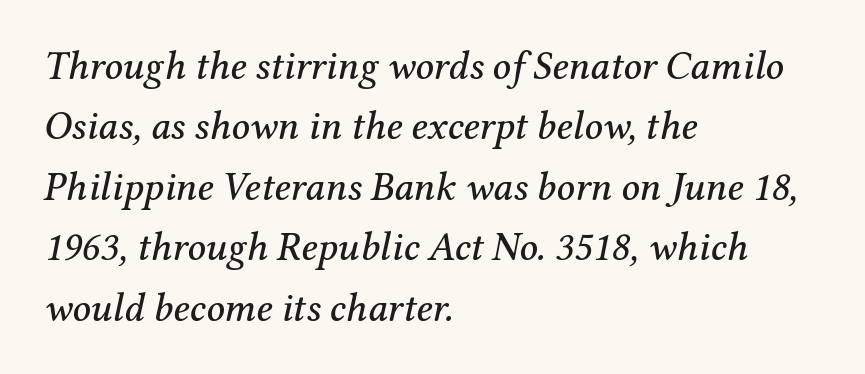
Q: Is the text italic (slanted)? A: Yes, it leans right by about 12 degrees.
Q: Is the typeface a serif or a sans-serif typeface? A: Serif.
Q: Is the text underlined? A: No.
Q: How is the paragraph aligned? A: Left-aligned.
Q: Is the spacing between letters normal or unusually wide? A: Normal.
Q: Is the spacing between lines tight, normal or loose? A: Normal.
Q: Width (condensed, normal, or wide)? A: Normal.
Q: Stroke contrast? A: Medium.
Q: x-height? A: Medium.
Q: Monospaced? A: No.
